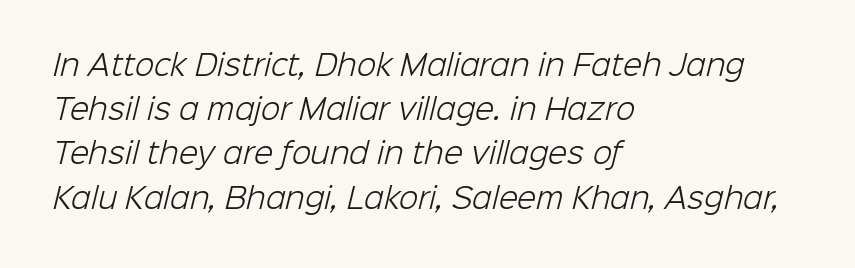
Q: Is the text bold? A: No.
Q: Is the typeface a serif or a sans-serif typeface? A: Sans-serif.
Q: Is the text underlined? A: No.
Q: How is the paragraph aligned? A: Left-aligned.
Q: Is the spacing between letters normal or unusually wide? A: Normal.
Q: Is the spacing between lines tight, normal or loose? A: Normal.
Q: Width (condensed, normal, or wide)? A: Normal.
Q: Stroke contrast? A: Low.
Q: x-height? A: Medium.
Q: Monospaced? A: No.
